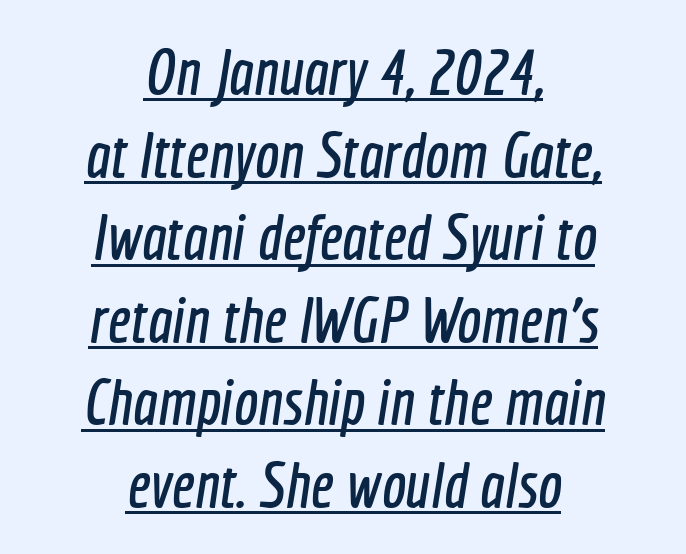
The image shows 65 px condensed sans-serif type; set centered, normal line spacing (1.27x), normal letter spacing, underlined; a medium x-height.
